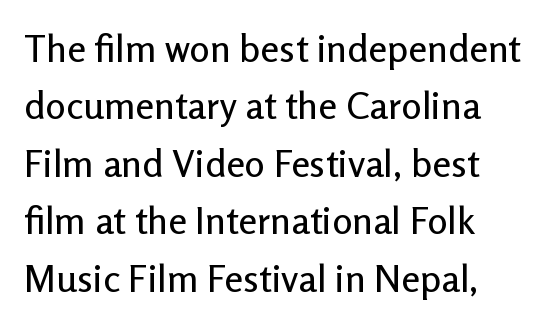
The image shows 38 px sans-serif type, upright; set left-aligned, normal line spacing (1.51x), normal letter spacing, not underlined; low stroke contrast and a medium x-height.
